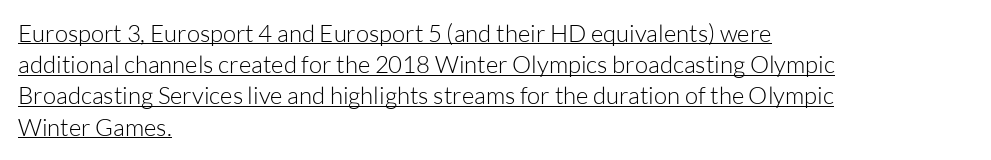
The image shows 24 px text type, upright; set left-aligned, normal line spacing (1.3x), normal letter spacing, underlined.
